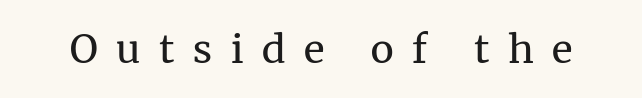
The image shows 39 px regular-weight serif type, upright; set unusually wide letter spacing (+0.48 em), not underlined; medium stroke contrast and a medium x-height.
